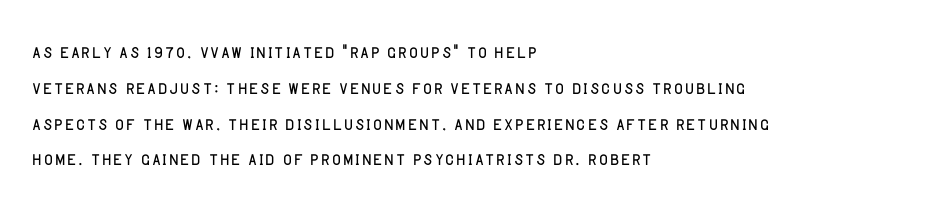
The image shows 24 px text type, upright; set left-aligned, normal line spacing (1.49x), normal letter spacing, not underlined.
